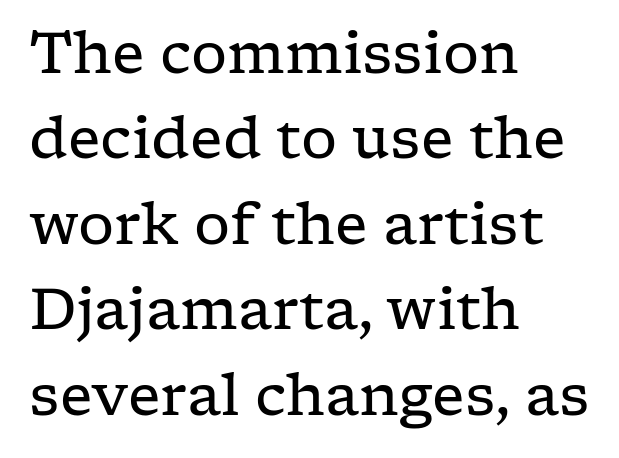
{"serif": "yes", "italic": "no", "bold": "no", "weight": "regular", "width": "wide", "stroke_contrast": "low", "x_height": "medium", "monospaced": "no", "underline": "no", "align": "left", "line_spacing": "normal", "line_spacing_ratio": 1.5, "letter_spacing": "normal", "letter_spacing_em": 0.0, "glyph_px": 57}
